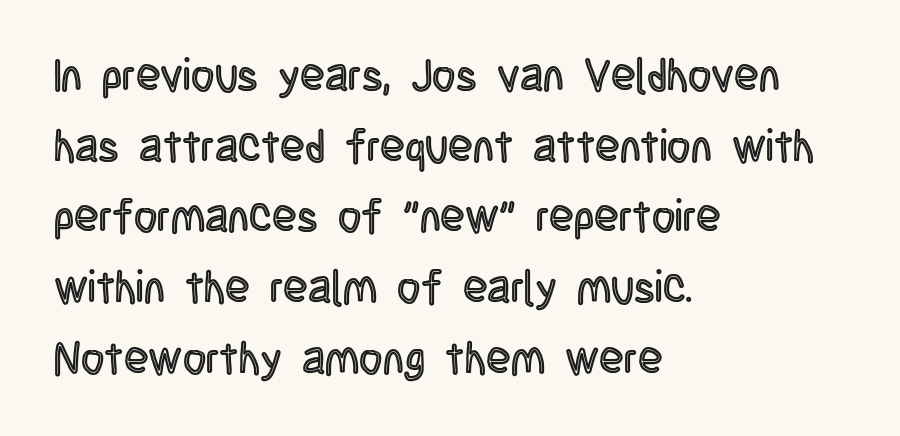
The image shows 45 px condensed type, upright; set left-aligned, normal line spacing (1.57x), normal letter spacing, not underlined; a large x-height.
